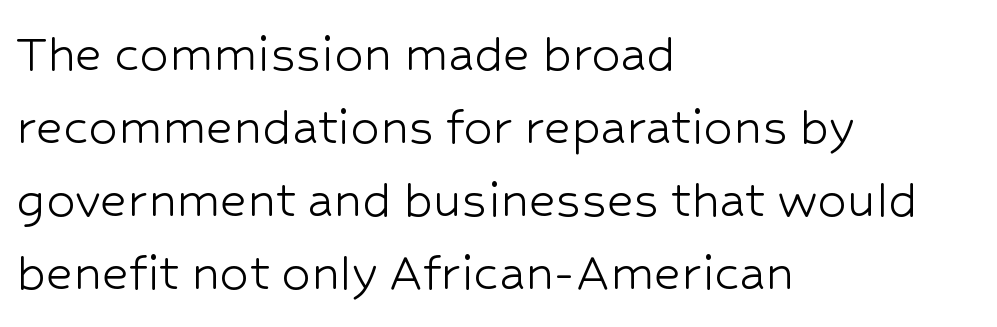
The image shows 58 px light sans-serif type, upright; set left-aligned, normal line spacing (1.26x), normal letter spacing, not underlined; low stroke contrast and a medium x-height.
